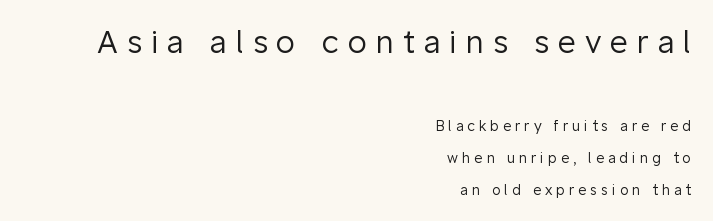
The image shows 31 px regular-weight sans-serif type, upright; set right-aligned, loose line spacing (2.27x), unusually wide letter spacing (+0.29 em), not underlined; the first (top) block is 2.21x larger; low stroke contrast and a medium x-height.
